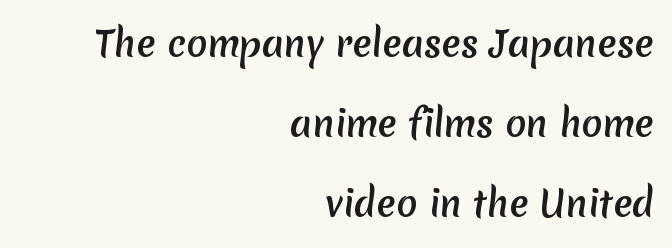
The image shows 35 px sans-serif type; set right-aligned, loose line spacing (2.29x), normal letter spacing, not underlined; medium stroke contrast and a medium x-height.
